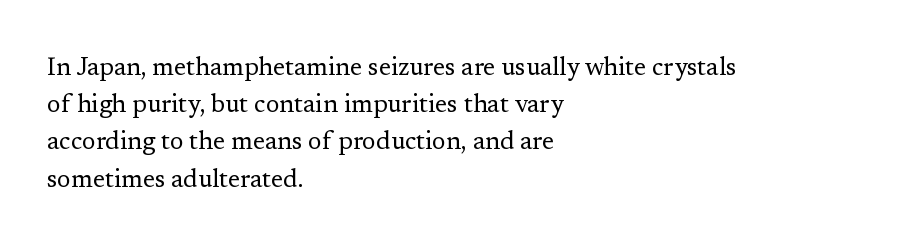
Q: Is the text bold? A: No.
Q: Is the text italic (slanted)? A: No, it is upright.
Q: Is the text underlined? A: No.
Q: How is the paragraph aligned? A: Left-aligned.
Q: Is the spacing between letters normal or unusually wide? A: Normal.
Q: Is the spacing between lines tight, normal or loose? A: Normal.
